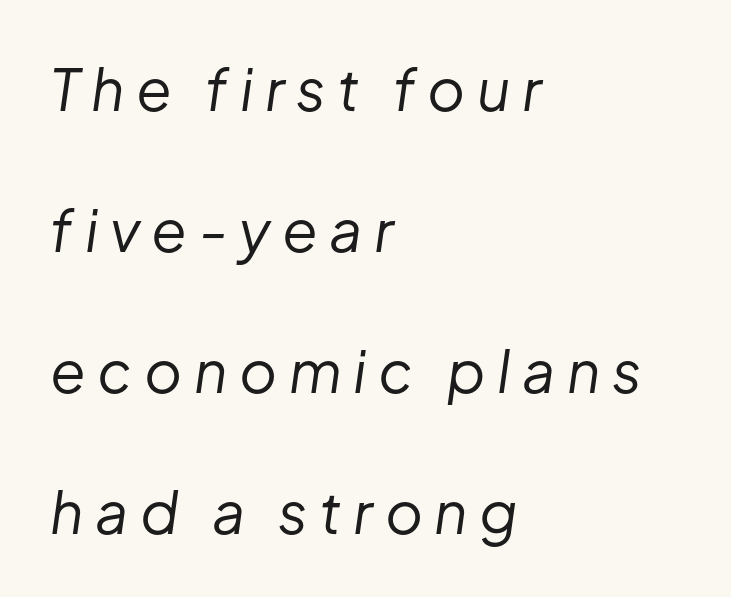
Q: Is the text bold? A: No.
Q: Is the text italic (slanted)? A: Yes, it leans right by about 8 degrees.
Q: Is the text underlined? A: No.
Q: How is the paragraph aligned? A: Left-aligned.
Q: Is the spacing between letters normal or unusually wide? A: Unusually wide.
Q: Is the spacing between lines tight, normal or loose? A: Loose.
Q: Width (condensed, normal, or wide)? A: Normal.
Q: Stroke contrast? A: Low.
Q: x-height? A: Medium.
Q: Monospaced? A: No.
